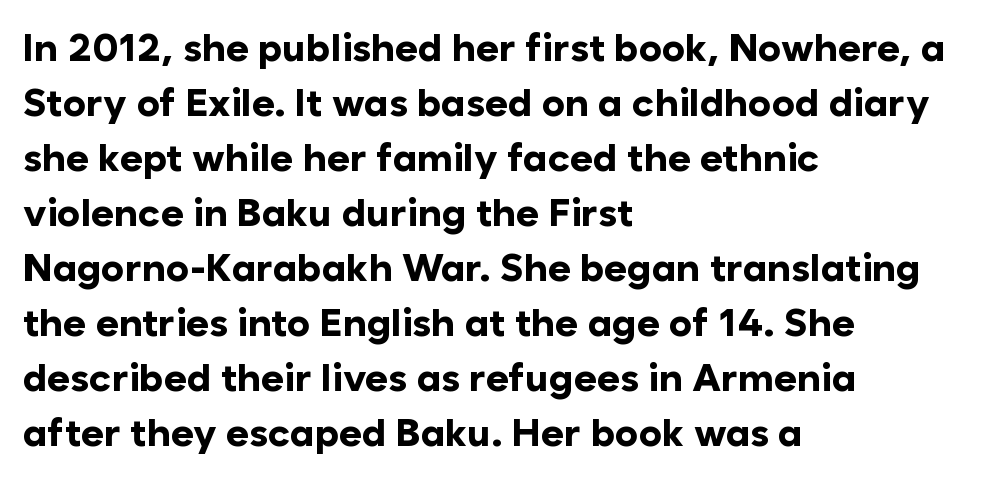
{"serif": "no", "italic": "no", "bold": "yes", "weight": "bold", "width": "normal", "stroke_contrast": "low", "x_height": "medium", "monospaced": "no", "underline": "no", "align": "left", "line_spacing": "normal", "line_spacing_ratio": 1.41, "letter_spacing": "normal", "letter_spacing_em": 0.0, "glyph_px": 39}
